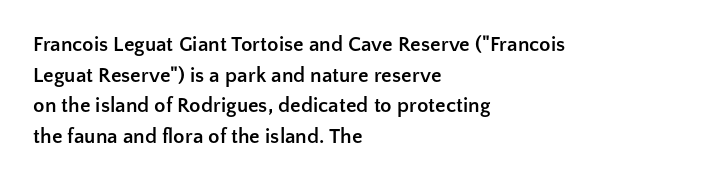
Glyph-to-glyph distance matches everyday printed text. If you drew a line through each stem, it would be perfectly vertical. Horizontal bands of white between lines are of average thickness. Type without underlining. The glyphs have the mass of a bold cut.
